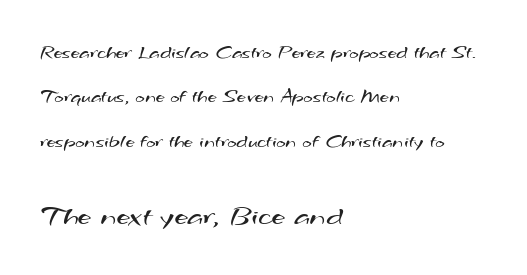
A typesetter would label this face a sans. These lines are rendered in a variable-pitch font. Stems here are at most as thick as an everyday book face. Compared with typical paragraphs, the rows here are farther apart. Of the two passages, the one underneath uses the larger point size. The string is rendered with underlining switched off.
